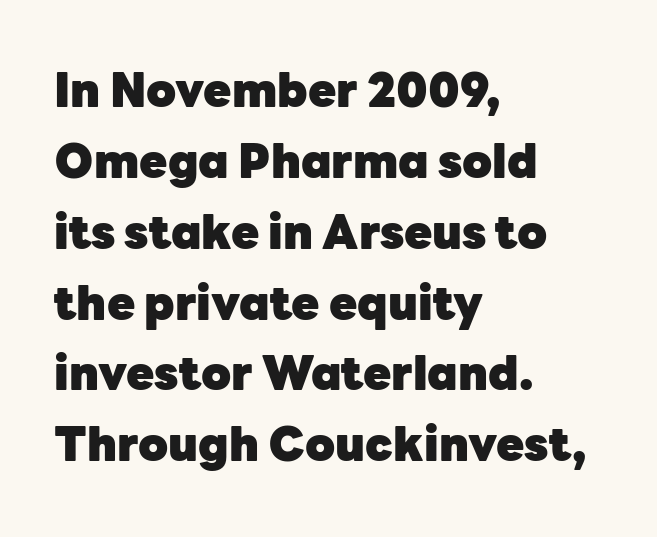
{"serif": "no", "italic": "no", "bold": "yes", "weight": "heavy", "width": "normal", "stroke_contrast": "low", "x_height": "medium", "monospaced": "no", "underline": "no", "align": "left", "line_spacing": "normal", "line_spacing_ratio": 1.54, "letter_spacing": "normal", "letter_spacing_em": 0.0, "glyph_px": 46}
